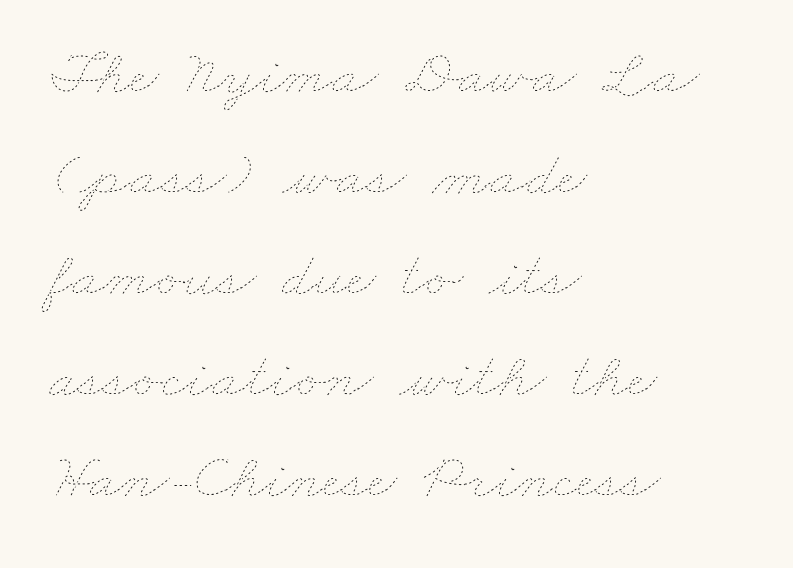
Is this a heavy cut? Hardly; it is regular or lighter. Each letter keeps its own natural width here, so spacing adapts to shape. This sample keeps an unexceptional amount of space between lines. Left-aligned paragraph, ragged on the right. Descenders are the only things crossing below the line. Honestly, the letter spacing is just normal — you wouldn't notice it.
